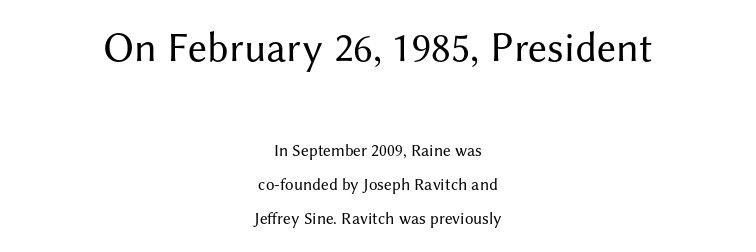
Q: Is the text bold? A: No.
Q: Is the text italic (slanted)? A: No, it is upright.
Q: Is the typeface a serif or a sans-serif typeface? A: Sans-serif.
Q: Is the text underlined? A: No.
Q: How is the paragraph aligned? A: Centered.
Q: Is the spacing between letters normal or unusually wide? A: Normal.
Q: Is the spacing between lines tight, normal or loose? A: Loose.
Q: Which block of text is set in a larger size, the first (top) or the second (bottom)? A: The first (top) one.
Q: Width (condensed, normal, or wide)? A: Normal.
Q: Stroke contrast? A: Medium.
Q: x-height? A: Medium.
Q: Monospaced? A: No.
